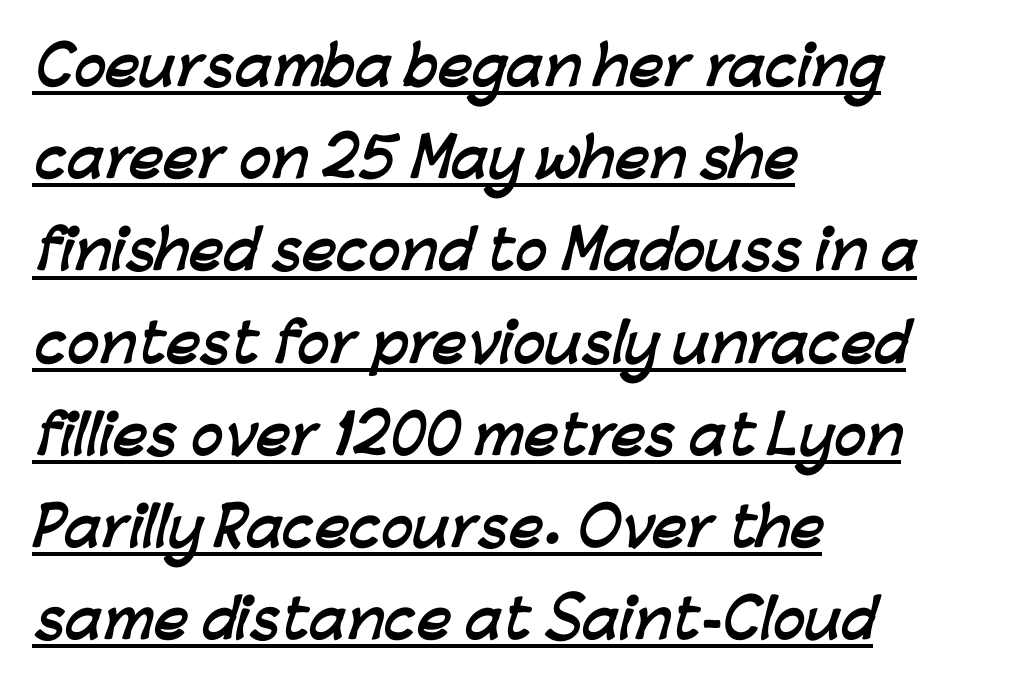
{"serif": "no", "bold": "yes", "weight": "semibold", "width": "normal", "stroke_contrast": "low", "x_height": "medium", "monospaced": "no", "underline": "yes", "align": "left", "line_spacing_ratio": 1.74, "letter_spacing": "normal", "letter_spacing_em": 0.0, "glyph_px": 53}
